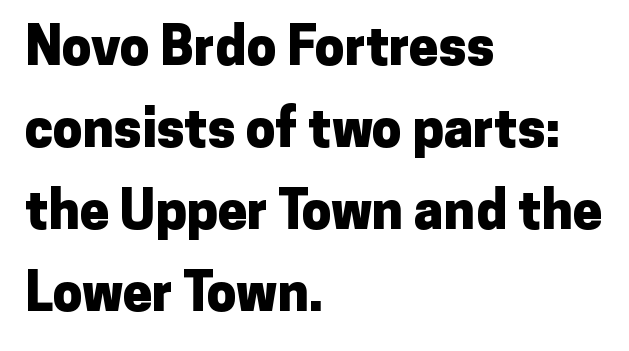
{"serif": "no", "italic": "no", "bold": "yes", "weight": "heavy", "width": "normal", "stroke_contrast": "low", "x_height": "medium", "monospaced": "no", "underline": "no", "align": "left", "line_spacing": "normal", "line_spacing_ratio": 1.55, "letter_spacing": "normal", "letter_spacing_em": 0.0, "glyph_px": 53}
